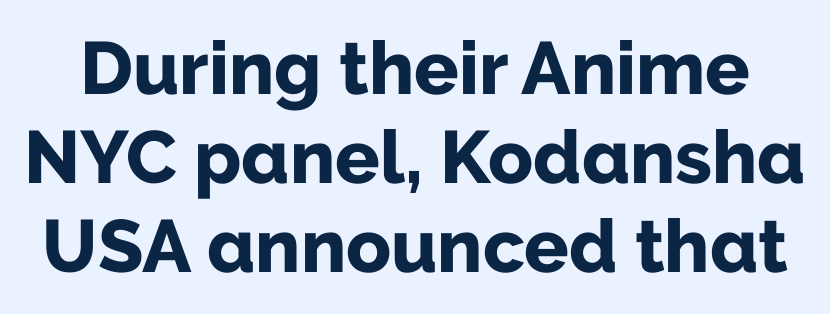
Check the space under the baseline: it is left empty. These lines were composed using upright roman letters. Observe the ordinary spacing: letters are neighbours, not strangers. The face used here is a sans, in the tradition of grotesques and geometrics. Do the characters align in a grid? No, the font is proportional.
